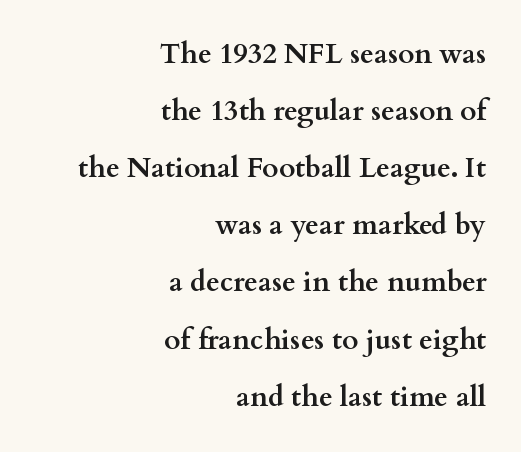
Q: Is the text bold? A: Yes.
Q: Is the text italic (slanted)? A: No, it is upright.
Q: Is the typeface a serif or a sans-serif typeface? A: Serif.
Q: Is the text underlined? A: No.
Q: How is the paragraph aligned? A: Right-aligned.
Q: Is the spacing between letters normal or unusually wide? A: Normal.
Q: Is the spacing between lines tight, normal or loose? A: Loose.
Q: Width (condensed, normal, or wide)? A: Wide.
Q: Stroke contrast? A: Medium.
Q: x-height? A: Small.
Q: Monospaced? A: No.
